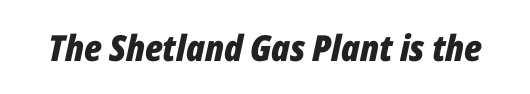
Q: Is the text bold? A: Yes.
Q: Is the text italic (slanted)? A: Yes, it leans right by about 12 degrees.
Q: Is the text underlined? A: No.
Q: Is the spacing between letters normal or unusually wide? A: Normal.
Q: Width (condensed, normal, or wide)? A: Condensed.
Q: Stroke contrast? A: Low.
Q: x-height? A: Medium.
Q: Monospaced? A: No.
